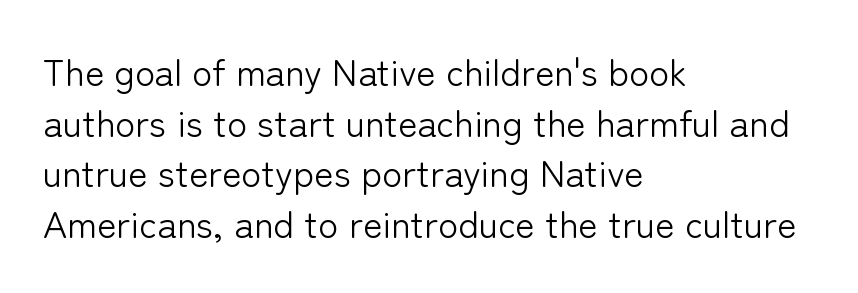
Q: Is the text bold? A: No.
Q: Is the text italic (slanted)? A: No, it is upright.
Q: Is the typeface a serif or a sans-serif typeface? A: Sans-serif.
Q: Is the text underlined? A: No.
Q: How is the paragraph aligned? A: Left-aligned.
Q: Is the spacing between letters normal or unusually wide? A: Normal.
Q: Is the spacing between lines tight, normal or loose? A: Normal.
Q: Width (condensed, normal, or wide)? A: Normal.
Q: Stroke contrast? A: Low.
Q: x-height? A: Medium.
Q: Monospaced? A: No.
